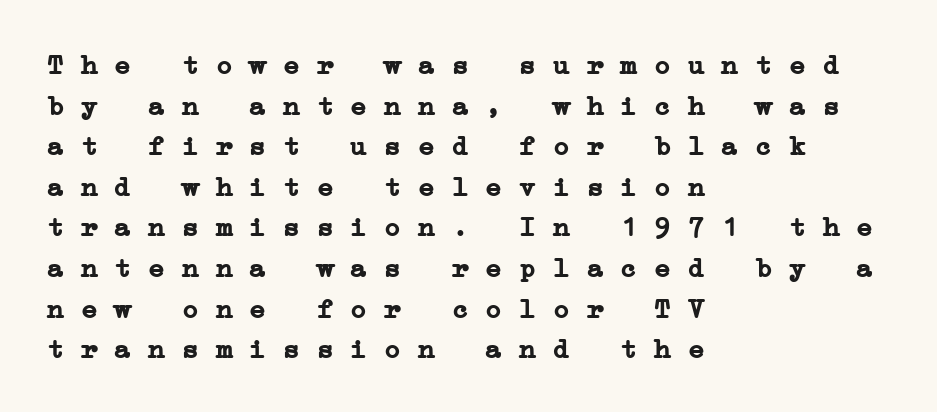
The image shows 28 px semibold, wide serif type, monospaced; set left-aligned, normal line spacing (1.45x), normal letter spacing, not underlined; low stroke contrast and a medium x-height.
